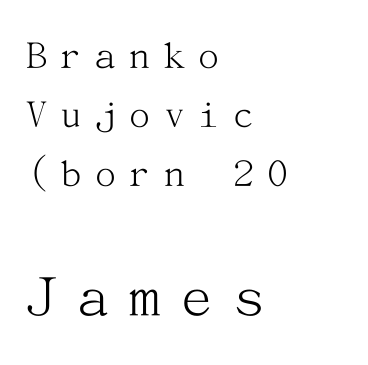
{"serif": "yes", "italic": "no", "bold": "no", "weight": "light", "width": "normal", "stroke_contrast": "medium", "x_height": "medium", "underline": "no", "align": "left", "line_spacing": "normal", "line_spacing_ratio": 1.4, "letter_spacing": "wide", "letter_spacing_em": 0.32, "larger_block": "second", "size_ratio": 1.5, "glyph_px": 63}
